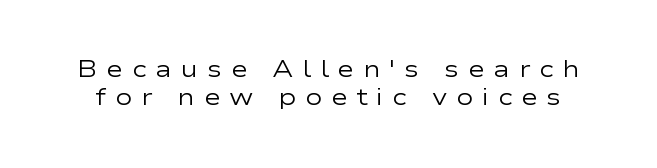
The image shows 23 px text type, upright; set line spacing 1.22x, unusually wide letter spacing (+0.38 em), not underlined.
